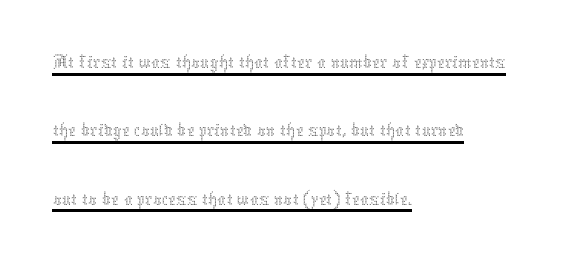
Q: Is the text bold? A: No.
Q: Is the text italic (slanted)? A: No, it is upright.
Q: Is the text underlined? A: Yes.
Q: How is the paragraph aligned? A: Left-aligned.
Q: Is the spacing between letters normal or unusually wide? A: Normal.
Q: Is the spacing between lines tight, normal or loose? A: Normal.
Q: Width (condensed, normal, or wide)? A: Normal.
Q: Stroke contrast? A: Medium.
Q: x-height? A: Medium.
Q: Monospaced? A: No.
